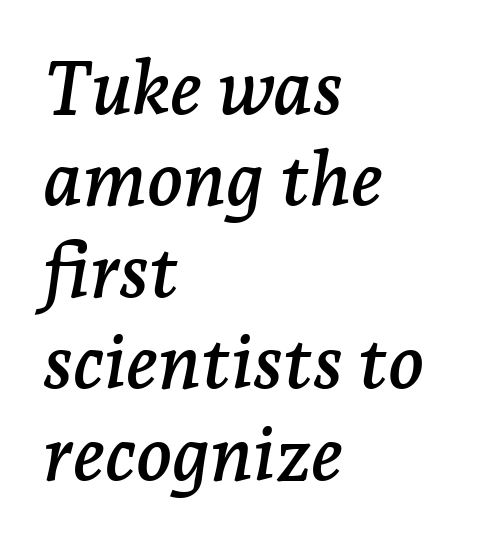
Q: Is the text italic (slanted)? A: Yes, it leans right by about 7 degrees.
Q: Is the typeface a serif or a sans-serif typeface? A: Serif.
Q: Is the text underlined? A: No.
Q: How is the paragraph aligned? A: Left-aligned.
Q: Is the spacing between letters normal or unusually wide? A: Normal.
Q: Width (condensed, normal, or wide)? A: Normal.
Q: Stroke contrast? A: Low.
Q: x-height? A: Medium.
Q: Monospaced? A: No.
